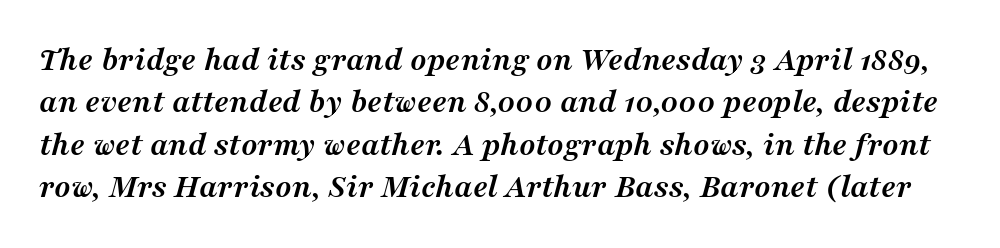
Is the type bold? Yes — the strokes are clearly thick and heavy. This is oblique type, the kind used for emphasis or titles. Small tapered or slab feet sit at the stroke ends, so this counts as serif. The rendering uses natural spacing where letterforms have individual widths.
